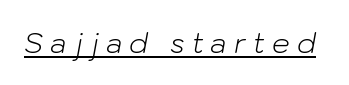
Quick note: italic. The passage shown is typed in a proportional face where columns would drift. Emphasis is given by a line drawn under the lettering. On a weight scale, this lands at 450 or below. A typesetter would call this heavily tracked-out type.
